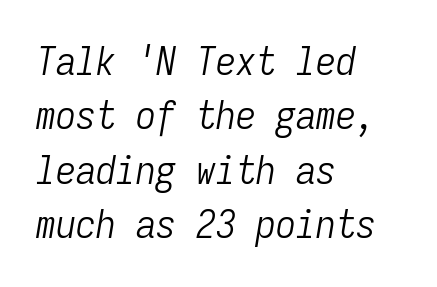
The image shows 40 px light, condensed type, italic (leaning right), monospaced; set left-aligned, normal line spacing (1.36x), normal letter spacing, not underlined; low stroke contrast and a medium x-height.
